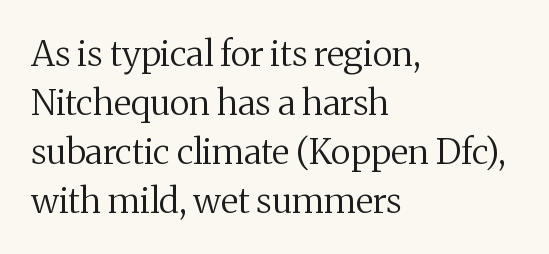
{"serif": "yes", "italic": "no", "bold": "no", "weight": "regular", "width": "normal", "stroke_contrast": "medium", "x_height": "medium", "monospaced": "no", "underline": "no", "align": "left", "line_spacing": "normal", "line_spacing_ratio": 1.4, "letter_spacing": "normal", "letter_spacing_em": 0.0, "glyph_px": 35}
